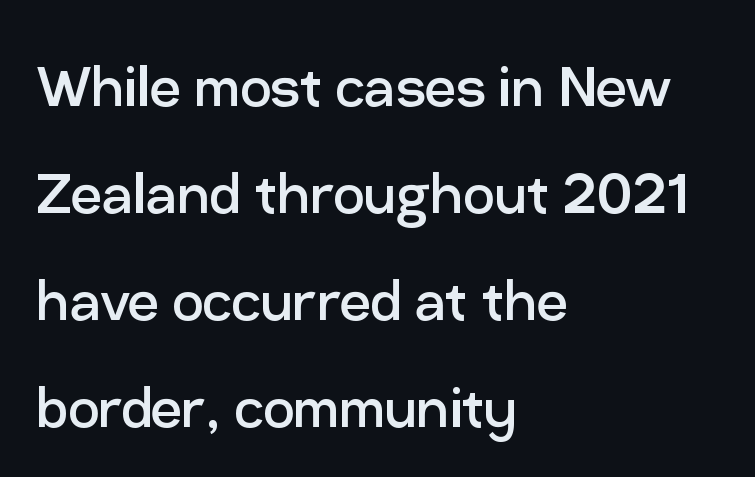
Each new line begins a customary step beneath the previous one. Weight: not bold — regular or lighter. Letterform terminals end flat and unadorned throughout the passage. It's the straight-up-and-down kind of type. A bare baseline throughout the passage.
